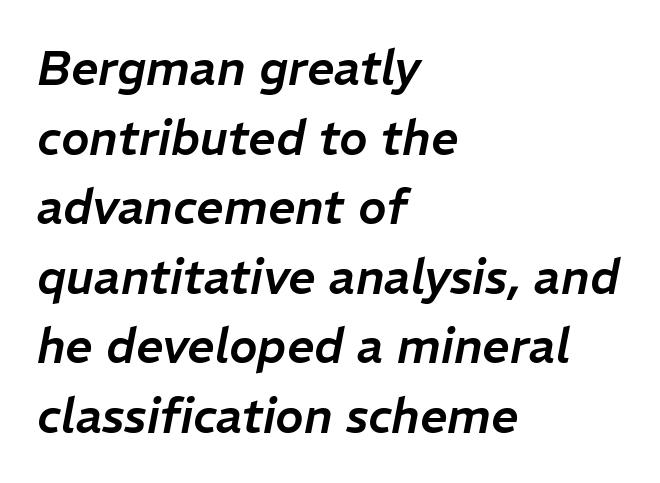
{"italic": "yes", "lean": "right", "slant_degrees": 11, "width": "normal", "stroke_contrast": "low", "x_height": "medium", "monospaced": "no", "underline": "no", "align": "left", "line_spacing": "normal", "line_spacing_ratio": 1.45, "letter_spacing": "normal", "letter_spacing_em": 0.0, "glyph_px": 48}
